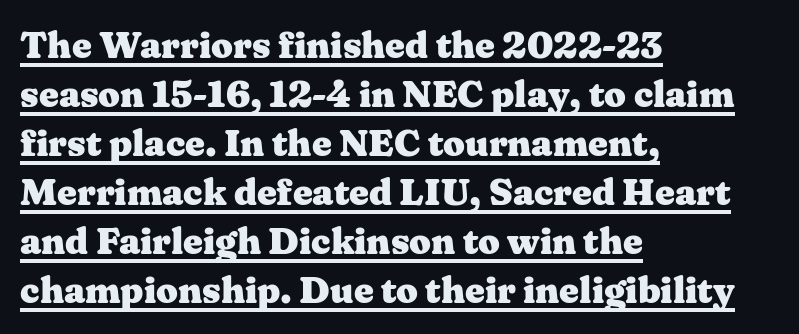
{"serif": "yes", "italic": "no", "bold": "yes", "weight": "heavy", "width": "wide", "stroke_contrast": "medium", "x_height": "medium", "monospaced": "no", "underline": "yes", "align": "left", "line_spacing": "normal", "line_spacing_ratio": 1.29, "letter_spacing": "normal", "letter_spacing_em": 0.0, "glyph_px": 38}
